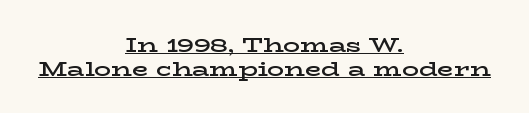
{"italic": "no", "bold": "semi", "underline": "yes", "align": "center", "line_spacing": "tight", "line_spacing_ratio": 1.12, "letter_spacing": "normal", "letter_spacing_em": 0.0, "glyph_px": 21}
